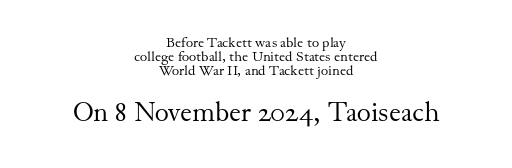
The image shows 27 px text type, upright; set centered, tight line spacing (0.99x), normal letter spacing, not underlined; the second (bottom) block is 1.93x larger.
